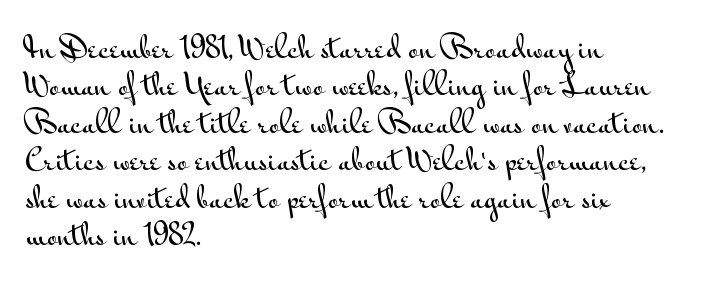
The rendering shows plain stroke endings on the letterforms — a sans-serif design. The text block is weighted toward the left margin, trailing off unevenly rightward. Caption: standard tracking, unaltered. Is this a fixed-width face? No — the glyphs have proportional, varying widths. A typesetter would call this leading conventional body-copy spacing.
